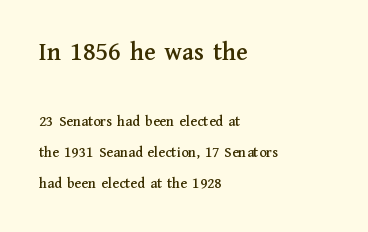
These lines keep a tight, regular rhythm from letter to letter. Vertical strokes here are truly vertical. Of the two passages, the one on top uses the larger point size. The setting favours the left margin, as ordinary paragraphs usually do. Horizontal bands of white between lines are thick stripes. Descenders are the only things crossing below the line.
